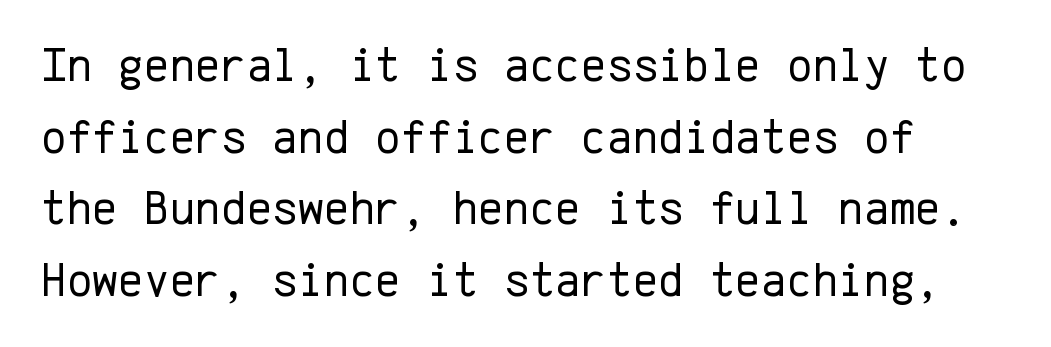
The image shows 49 px regular-weight sans-serif type, upright, monospaced; set normal line spacing (1.46x), normal letter spacing, not underlined; low stroke contrast and a medium x-height.
